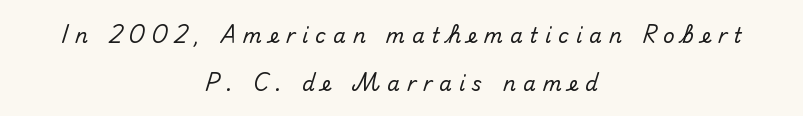
The image shows 20 px text type; set centered, loose line spacing (2.38x), unusually wide letter spacing (+0.36 em), not underlined.
